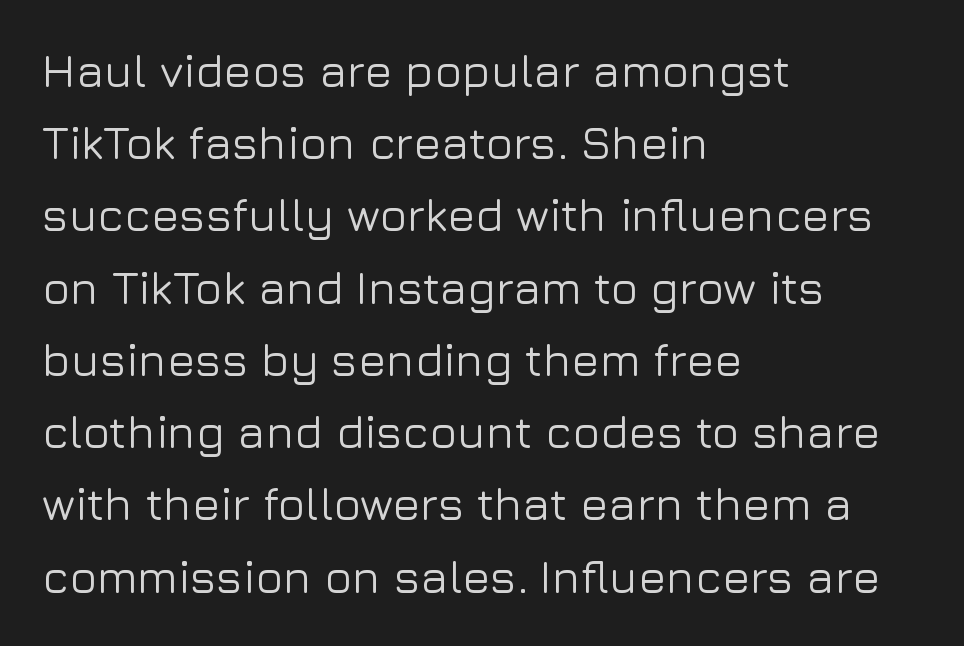
{"serif": "no", "italic": "no", "width": "normal", "stroke_contrast": "low", "x_height": "medium", "monospaced": "no", "underline": "no", "align": "left", "line_spacing": "normal", "line_spacing_ratio": 1.57, "letter_spacing": "normal", "letter_spacing_em": 0.0, "glyph_px": 46}
